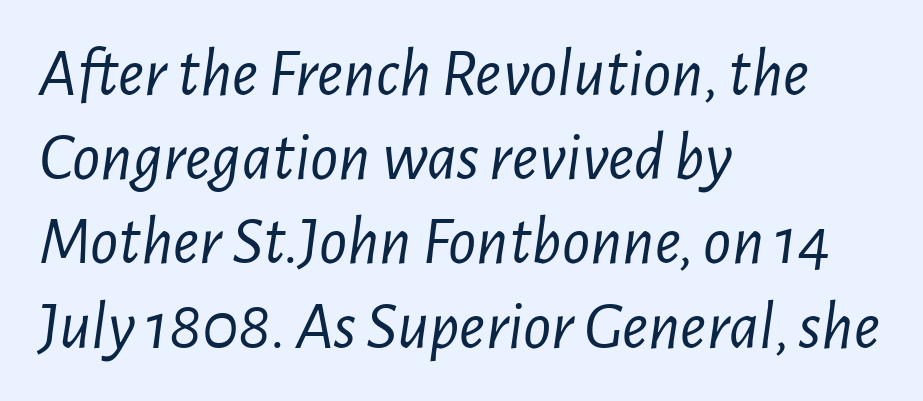
Q: Is the text bold? A: No.
Q: Is the text italic (slanted)? A: Yes, it leans right by about 7 degrees.
Q: Is the text underlined? A: No.
Q: How is the paragraph aligned? A: Left-aligned.
Q: Is the spacing between letters normal or unusually wide? A: Normal.
Q: Width (condensed, normal, or wide)? A: Condensed.
Q: Stroke contrast? A: Low.
Q: x-height? A: Medium.
Q: Monospaced? A: No.
